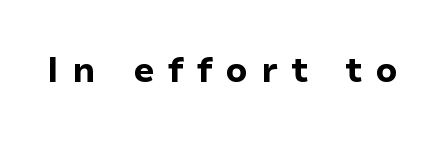
The image shows 35 px bold sans-serif type, upright; set unusually wide letter spacing (+0.38 em), not underlined; low stroke contrast and a medium x-height.
